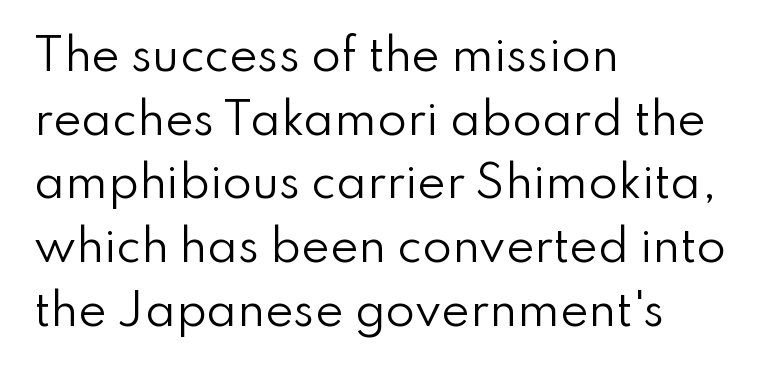
Q: Is the text bold? A: No.
Q: Is the text italic (slanted)? A: No, it is upright.
Q: Is the typeface a serif or a sans-serif typeface? A: Sans-serif.
Q: Is the text underlined? A: No.
Q: How is the paragraph aligned? A: Left-aligned.
Q: Is the spacing between letters normal or unusually wide? A: Normal.
Q: Is the spacing between lines tight, normal or loose? A: Normal.
Q: Width (condensed, normal, or wide)? A: Normal.
Q: Stroke contrast? A: Low.
Q: x-height? A: Small.
Q: Monospaced? A: No.
